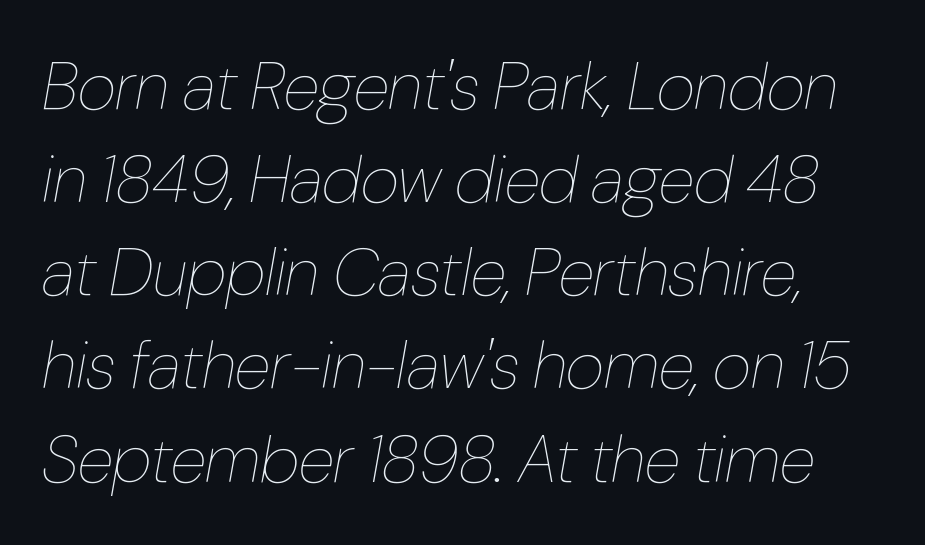
Looking at the ascenders, they clearly lean. Look at the tracking — it's just the regular setting, nothing added. Is this a fixed-width face? No — the glyphs have proportional, varying widths. The zone under the glyphs is completely vacant. Compared with a typical body face, this is equally light or lighter still.
